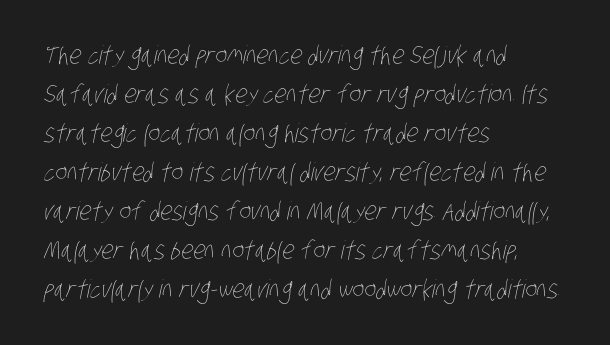
The glyphs are unaccompanied by any horizontal stroke below them. Leading: standard. Each line starts at the same left margin while the right side varies. Short note: letters normally spaced.
